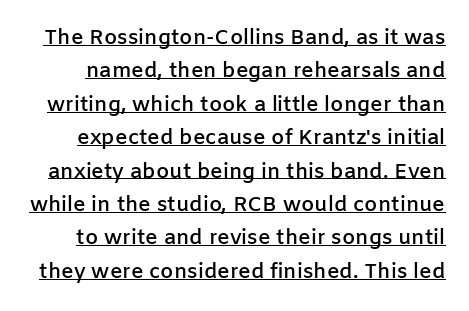
Q: Is the text bold? A: Semi-bold.
Q: Is the text italic (slanted)? A: No, it is upright.
Q: Is the text underlined? A: Yes.
Q: Is the spacing between letters normal or unusually wide? A: Normal.
Q: Is the spacing between lines tight, normal or loose? A: Normal.
